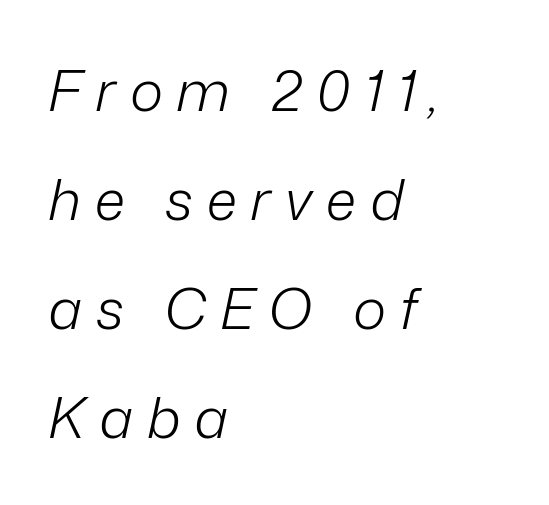
{"italic": "yes", "lean": "right", "slant_degrees": 12, "bold": "no", "weight": "light", "width": "normal", "stroke_contrast": "low", "x_height": "medium", "monospaced": "no", "underline": "no", "align": "left", "line_spacing": "loose", "line_spacing_ratio": 1.91, "letter_spacing": "wide", "letter_spacing_em": 0.24, "glyph_px": 57}
